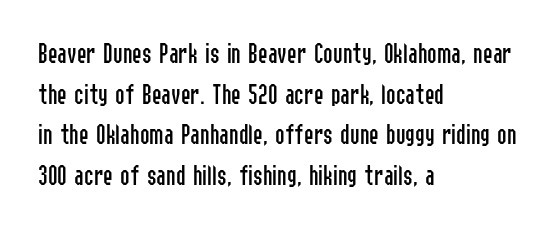
The image shows 29 px regular-weight, condensed sans-serif type, upright; set left-aligned, normal line spacing (1.4x), normal letter spacing, not underlined; low stroke contrast and a medium x-height.
